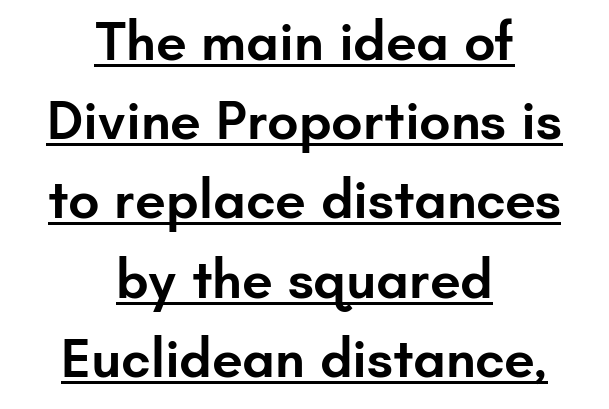
{"serif": "no", "italic": "no", "bold": "semi", "weight": "semibold", "width": "normal", "stroke_contrast": "low", "x_height": "small", "monospaced": "no", "underline": "yes", "align": "center", "line_spacing": "normal", "line_spacing_ratio": 1.44, "letter_spacing": "normal", "letter_spacing_em": 0.0, "glyph_px": 55}
